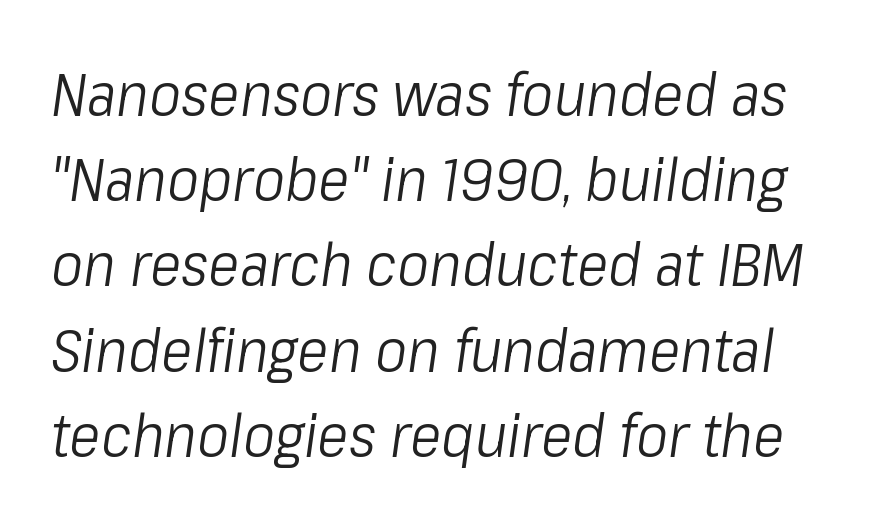
Descenders hang freely into open space. Counters stay open thanks to moderate or lighter strokes. The rows are spaced the way most documents space them. Quick note: italic. These lines are rendered in a variable-pitch font. This rendering leaves character spacing at its baseline value.
